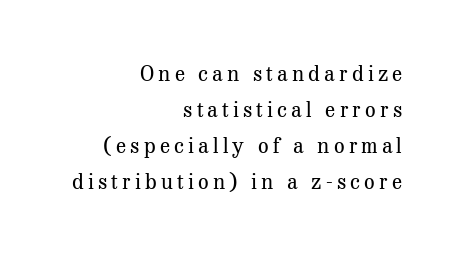
Q: Is the text bold? A: No.
Q: Is the text italic (slanted)? A: No, it is upright.
Q: Is the text underlined? A: No.
Q: How is the paragraph aligned? A: Right-aligned.
Q: Is the spacing between letters normal or unusually wide? A: Unusually wide.
